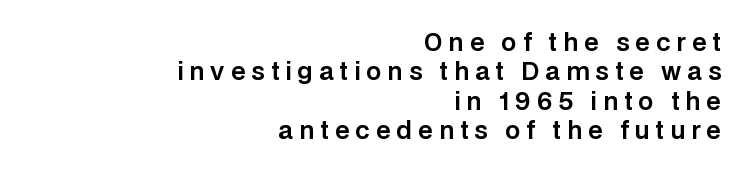
The image shows 24 px text type, upright; set right-aligned, line spacing 1.22x, unusually wide letter spacing (+0.25 em), not underlined.
